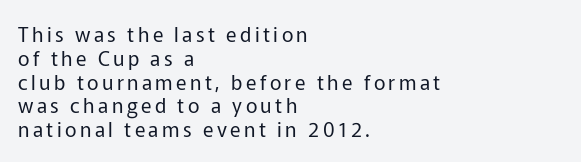
The image shows 20 px text type, upright; set left-aligned, line spacing 1.19x, not underlined.
